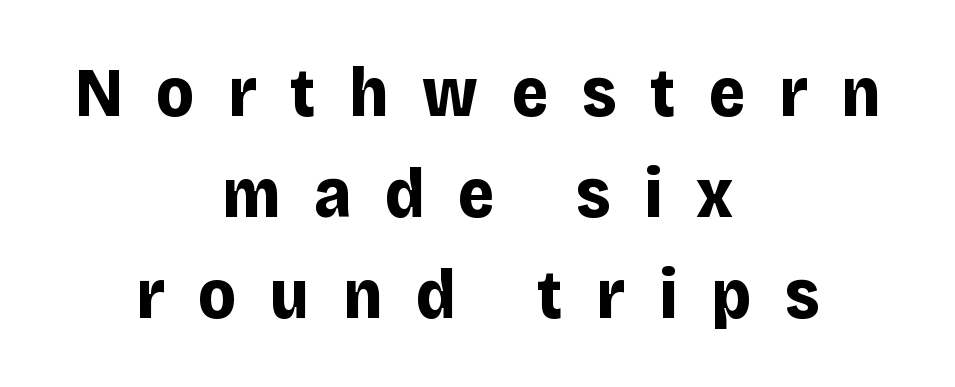
Think of a printed novel: that variable character pitch is what you see here. Compared with typical paragraphs, the rows here are spaced about the same. Type without underlining. There is plenty of visible air inserted between adjacent glyphs. It's the straight-up-and-down kind of type. You'd pick this weight for a headline — it's a proper bold.
